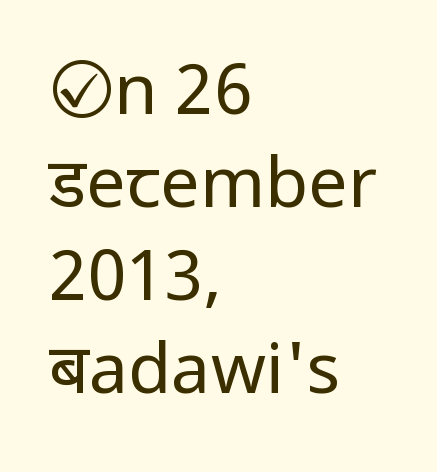
Normally led — the rows are evenly, conventionally spaced. The strokes are not fattened; the text isn't bold. The rag falls on the right side of this text block. Caption: standard tracking, unaltered. A typesetter would call this proportional, since set widths differ per character.
